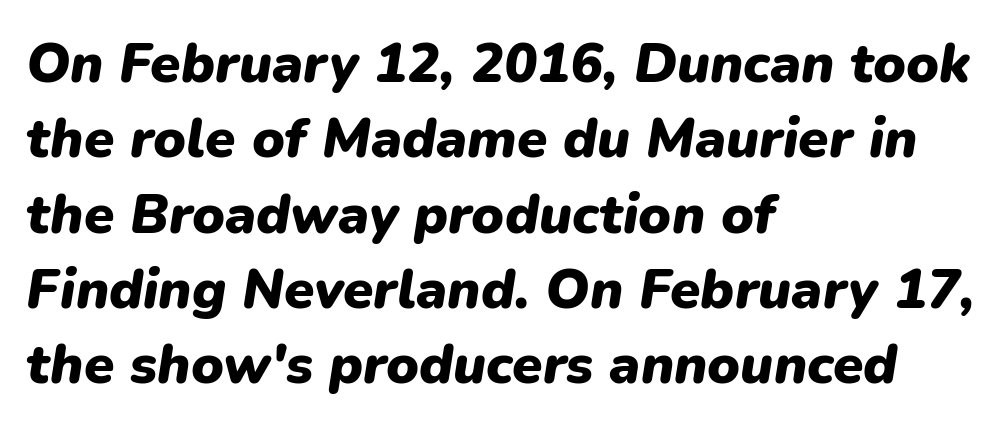
The image shows 55 px heavy type, italic (leaning right); set left-aligned, normal line spacing (1.37x), normal letter spacing, not underlined; low stroke contrast and a medium x-height.
